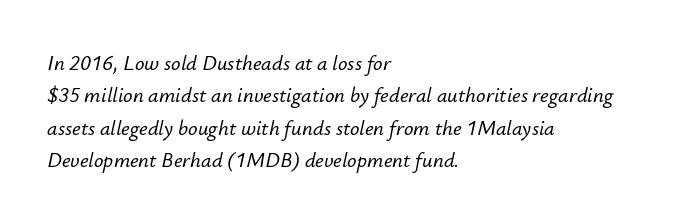
{"italic": "yes", "lean": "right", "slant_degrees": 12, "underline": "no", "align": "left", "line_spacing": "normal", "line_spacing_ratio": 1.54, "letter_spacing": "normal", "letter_spacing_em": 0.0, "glyph_px": 21}
